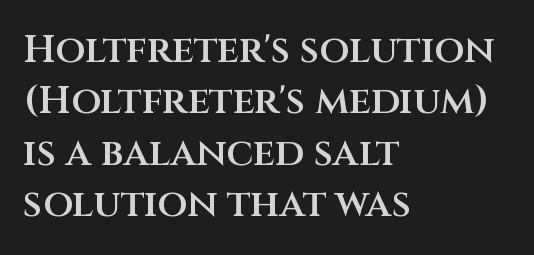
The image shows 39 px semibold sans-serif type, upright; set left-aligned, normal line spacing (1.32x), normal letter spacing, not underlined; medium stroke contrast and a large x-height.
